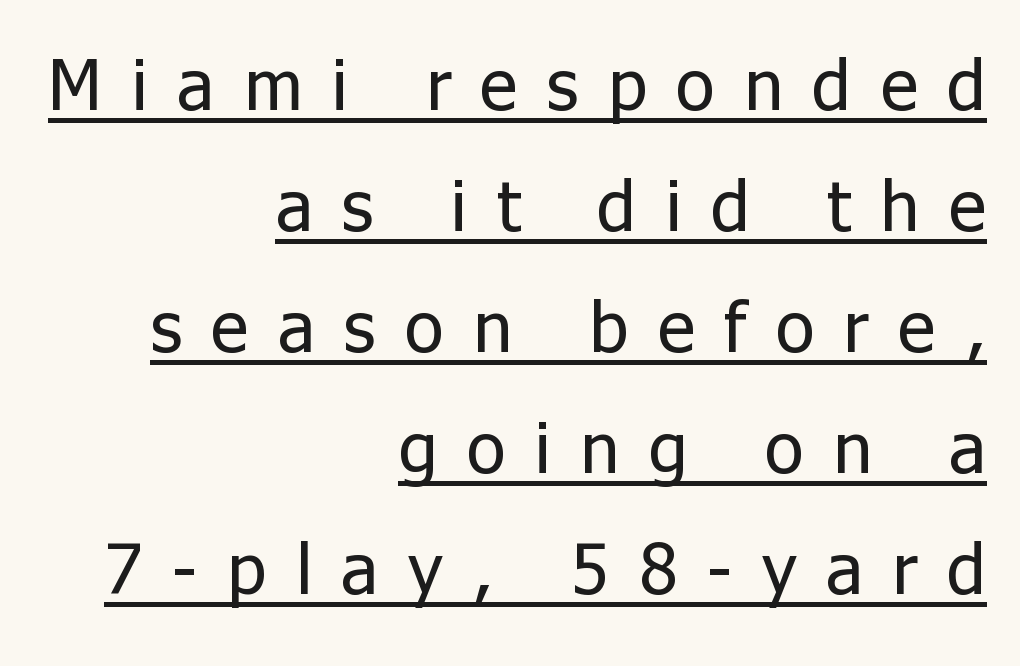
The image shows 72 px regular-weight sans-serif type, upright; set right-aligned, normal line spacing (1.68x), unusually wide letter spacing (+0.41 em), underlined; low stroke contrast and a medium x-height.
